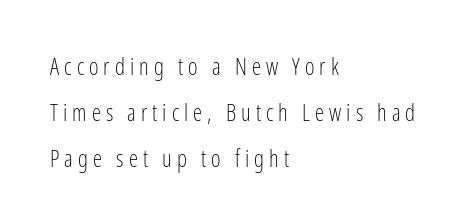
Words float on clear page, feet unadorned. Notice the wide empty band between every row — that's loose leading. Students, note that the glyphs here are deliberately spaced far apart. This rendering uses left alignment, leaving the right contour irregular. Characters remain perfectly vertical along every line.
